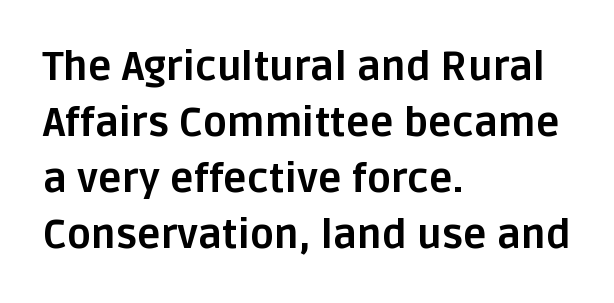
Q: Is the text bold? A: Yes.
Q: Is the text italic (slanted)? A: No, it is upright.
Q: Is the typeface a serif or a sans-serif typeface? A: Sans-serif.
Q: Is the text underlined? A: No.
Q: How is the paragraph aligned? A: Left-aligned.
Q: Is the spacing between letters normal or unusually wide? A: Normal.
Q: Is the spacing between lines tight, normal or loose? A: Normal.
Q: Width (condensed, normal, or wide)? A: Normal.
Q: Stroke contrast? A: Low.
Q: x-height? A: Large.
Q: Monospaced? A: No.
